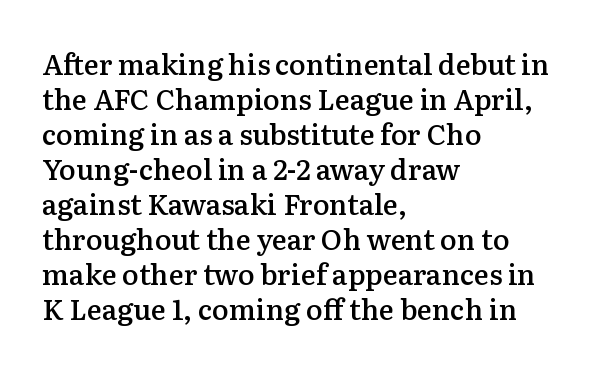
It's the straight-up-and-down kind of type. Horizontal alignment here is leftward, the default for most running prose. Slightly chunky letters — semibold, I'd say, not full bold. Evenly set lines give the paragraph a standard silhouette. Glance below the letters and you will spot only blank space. Glyph-to-glyph distance matches everyday printed text.
